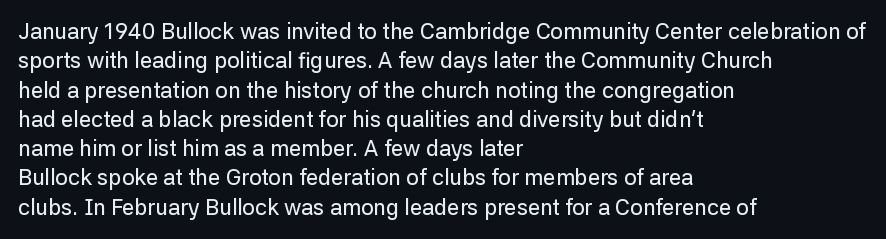
The image shows 22 px text type, upright; set left-aligned, normal line spacing (1.33x), normal letter spacing, not underlined.
